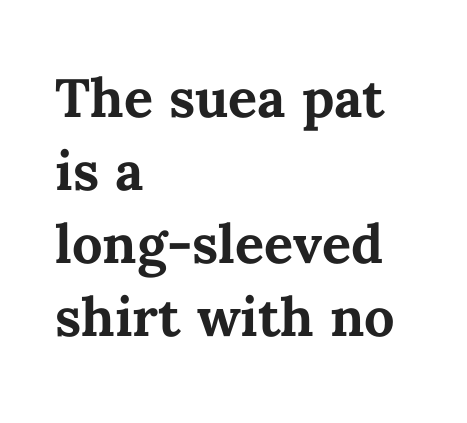
The image shows 54 px bold type, upright; set left-aligned, normal line spacing (1.35x), normal letter spacing, not underlined; medium stroke contrast and a medium x-height.
